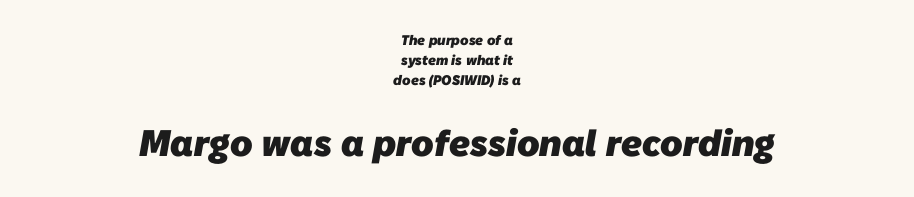
Q: Is the text bold? A: Yes.
Q: Is the typeface a serif or a sans-serif typeface? A: Sans-serif.
Q: Is the text underlined? A: No.
Q: How is the paragraph aligned? A: Centered.
Q: Is the spacing between letters normal or unusually wide? A: Normal.
Q: Is the spacing between lines tight, normal or loose? A: Normal.
Q: Which block of text is set in a larger size, the first (top) or the second (bottom)? A: The second (bottom) one.
Q: Width (condensed, normal, or wide)? A: Normal.
Q: Stroke contrast? A: Low.
Q: x-height? A: Medium.
Q: Monospaced? A: No.
